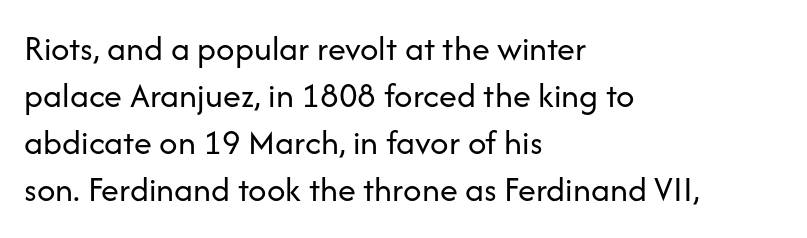
What stands out about the letter spacing? Nothing — it is the standard amount. This rendering features lettering with no underline. Regarding serifs, this sample does without them. Spacing verdict: proportional, widths tailored to each character. Do the letters lean? They stand straight.
